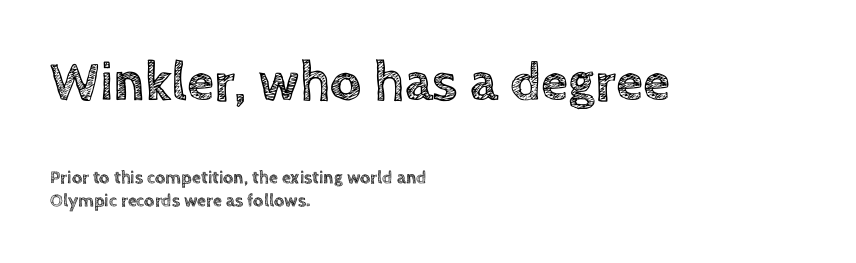
Q: Is the text italic (slanted)? A: No, it is upright.
Q: Is the text underlined? A: No.
Q: How is the paragraph aligned? A: Left-aligned.
Q: Is the spacing between letters normal or unusually wide? A: Normal.
Q: Is the spacing between lines tight, normal or loose? A: Normal.
Q: Which block of text is set in a larger size, the first (top) or the second (bottom)? A: The first (top) one.
Q: Width (condensed, normal, or wide)? A: Normal.
Q: x-height? A: Large.
Q: Monospaced? A: No.
